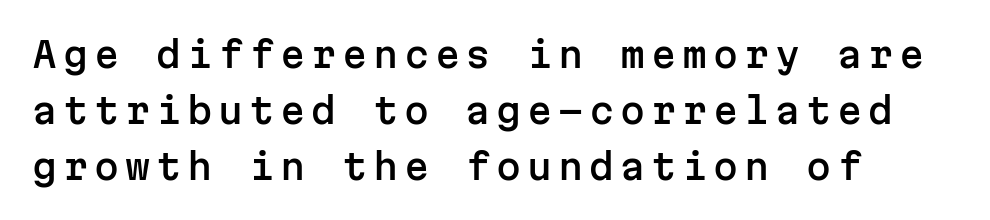
Q: Is the text italic (slanted)? A: No, it is upright.
Q: Is the typeface a serif or a sans-serif typeface? A: Sans-serif.
Q: Is the text underlined? A: No.
Q: How is the paragraph aligned? A: Left-aligned.
Q: Is the spacing between lines tight, normal or loose? A: Normal.
Q: Width (condensed, normal, or wide)? A: Normal.
Q: Stroke contrast? A: Low.
Q: x-height? A: Medium.
Q: Monospaced? A: Yes.
